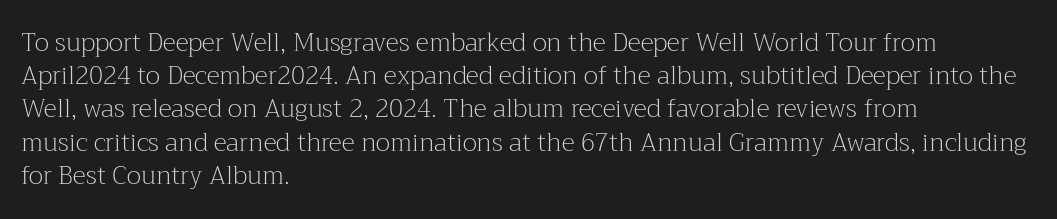
{"italic": "no", "bold": "no", "underline": "no", "align": "left", "line_spacing": "normal", "line_spacing_ratio": 1.33, "letter_spacing": "normal", "letter_spacing_em": 0.0, "glyph_px": 25}
